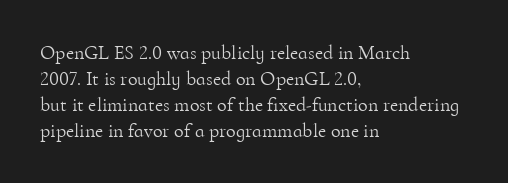
The image shows 20 px text type, upright; set left-aligned, normal line spacing (1.3x), normal letter spacing, not underlined.
